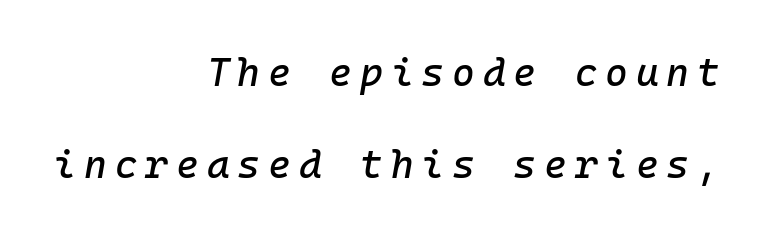
{"italic": "yes", "lean": "right", "slant_degrees": 10, "width": "normal", "stroke_contrast": "low", "x_height": "medium", "monospaced": "yes", "underline": "no", "align": "right", "line_spacing": "loose", "line_spacing_ratio": 2.35, "letter_spacing": "wide", "letter_spacing_em": 0.2, "glyph_px": 39}
